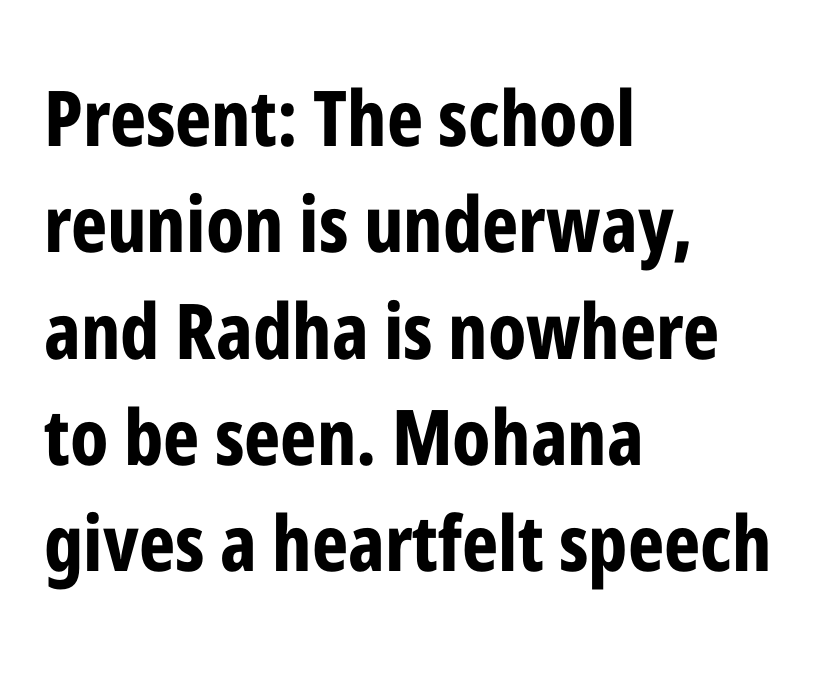
Every row of glyphs begins at an identical x-position on the left. Tall strokes in this sample are plumb rather than angled. Here the designer chose a conventional face with non-uniform glyph widths. The face used here is rendered with its standard letterfit.
